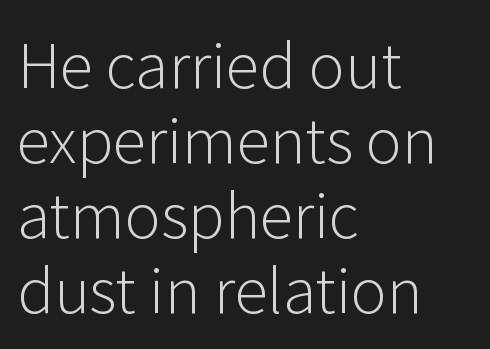
Q: Is the text bold? A: No.
Q: Is the text italic (slanted)? A: No, it is upright.
Q: Is the typeface a serif or a sans-serif typeface? A: Sans-serif.
Q: Is the text underlined? A: No.
Q: How is the paragraph aligned? A: Left-aligned.
Q: Is the spacing between letters normal or unusually wide? A: Normal.
Q: Width (condensed, normal, or wide)? A: Normal.
Q: Stroke contrast? A: Low.
Q: x-height? A: Medium.
Q: Monospaced? A: No.
